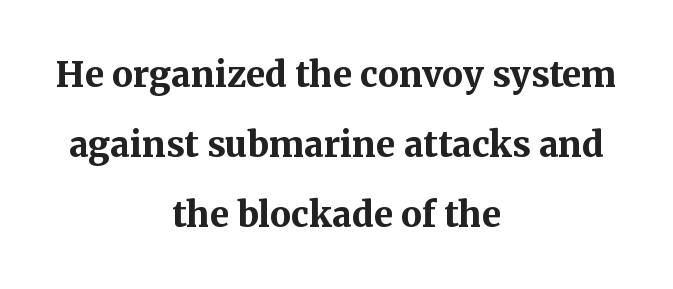
{"serif": "yes", "italic": "no", "bold": "yes", "weight": "bold", "width": "normal", "stroke_contrast": "medium", "x_height": "medium", "monospaced": "no", "underline": "no", "align": "center", "line_spacing": "loose", "line_spacing_ratio": 2.0, "letter_spacing": "normal", "letter_spacing_em": 0.0, "glyph_px": 35}
